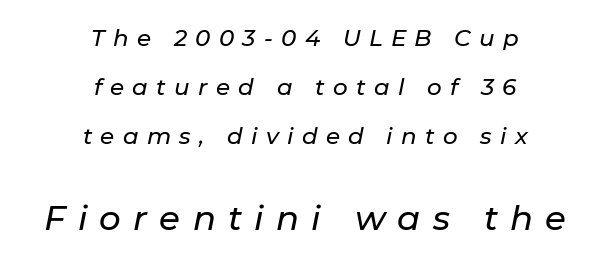
{"italic": "yes", "lean": "right", "slant_degrees": 11, "width": "normal", "stroke_contrast": "low", "x_height": "medium", "monospaced": "no", "underline": "no", "align": "center", "line_spacing": "loose", "line_spacing_ratio": 2.13, "letter_spacing": "wide", "letter_spacing_em": 0.36, "larger_block": "second", "size_ratio": 1.48, "glyph_px": 34}
